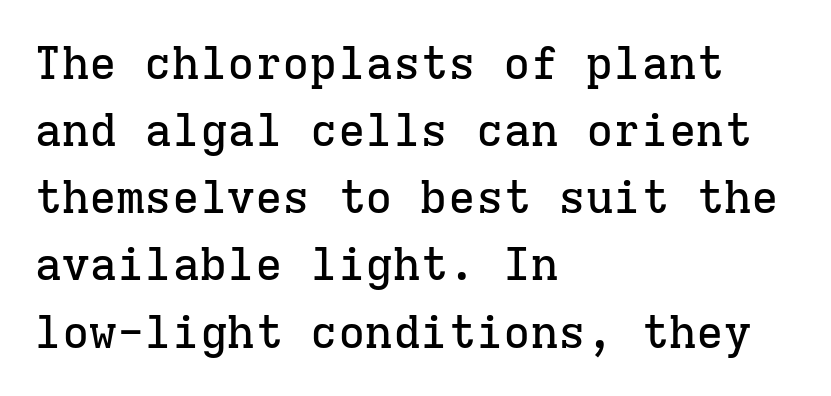
In terms of leading, this rendering sits right in the middle. In terms of letterform style, serifs are clearly present. Ascenders rise straight up at ninety degrees. Here the designer chose a console-style face with uniform glyph widths. Visually the block forms a straight wall on the left and a jagged coastline on the right. The face used here is rendered with its standard letterfit.
